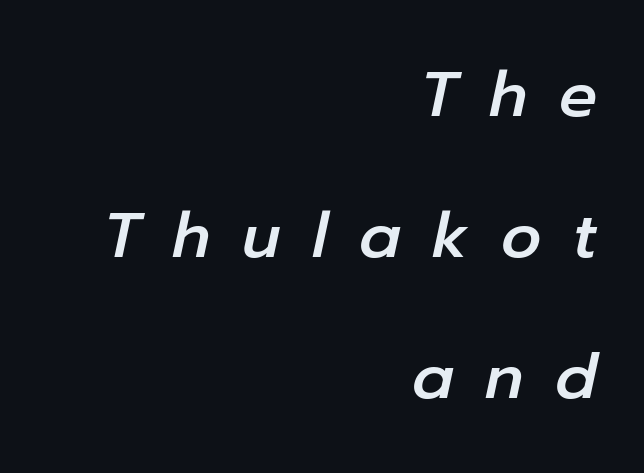
The image shows 63 px text type, italic (leaning right); set right-aligned, loose line spacing (2.24x), unusually wide letter spacing (+0.5 em), not underlined; low stroke contrast and a medium x-height.
